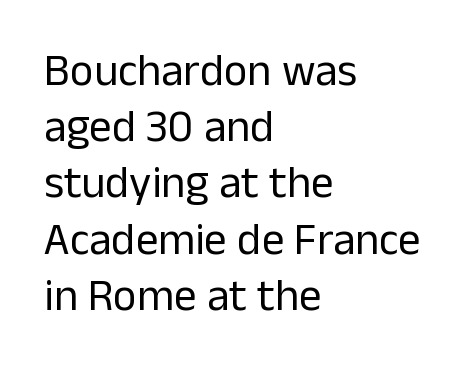
Is the type heavy? It reads as light-to-regular instead. The face used here is a sans, in the tradition of grotesques and geometrics. If you measured baseline to baseline, you'd find a middling distance. The font's upright variant was chosen for this text. Casual observation: everything's shoved over to the left. Honestly, the letter spacing is just normal — you wouldn't notice it.
